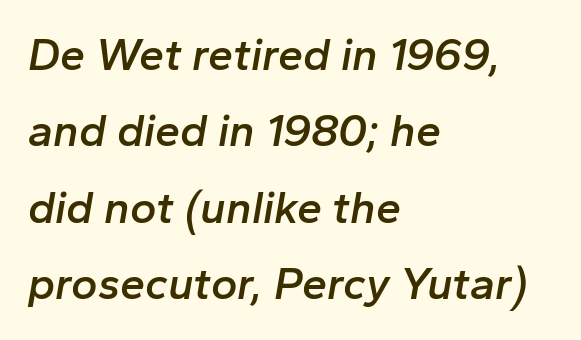
The image shows 45 px semibold type, italic (leaning right); set left-aligned, normal line spacing (1.7x), normal letter spacing, not underlined; low stroke contrast and a medium x-height.
